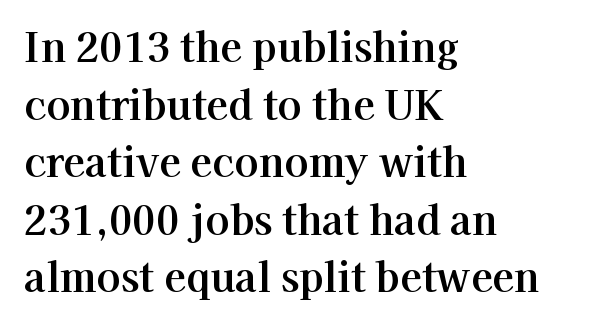
{"serif": "yes", "italic": "no", "width": "normal", "stroke_contrast": "high", "x_height": "medium", "monospaced": "no", "underline": "no", "align": "left", "line_spacing": "normal", "line_spacing_ratio": 1.44, "letter_spacing": "normal", "letter_spacing_em": 0.0, "glyph_px": 40}
